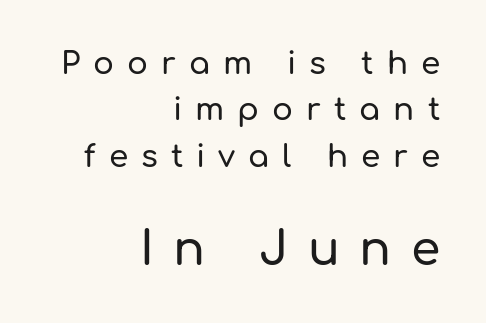
The image shows 47 px sans-serif type, upright; set right-aligned, normal line spacing (1.5x), unusually wide letter spacing (+0.42 em), not underlined; the second (bottom) block is 1.52x larger; low stroke contrast and a medium x-height.
